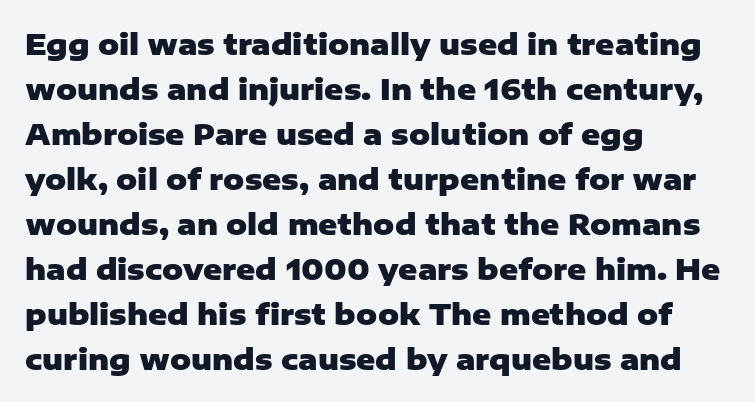
Tracking value appears to be zero — textbook default spacing. No italicization has been applied; the sample stays upright. All the whitespace from short lines collects on the right. Here the designer chose a conventional face with non-uniform glyph widths.
